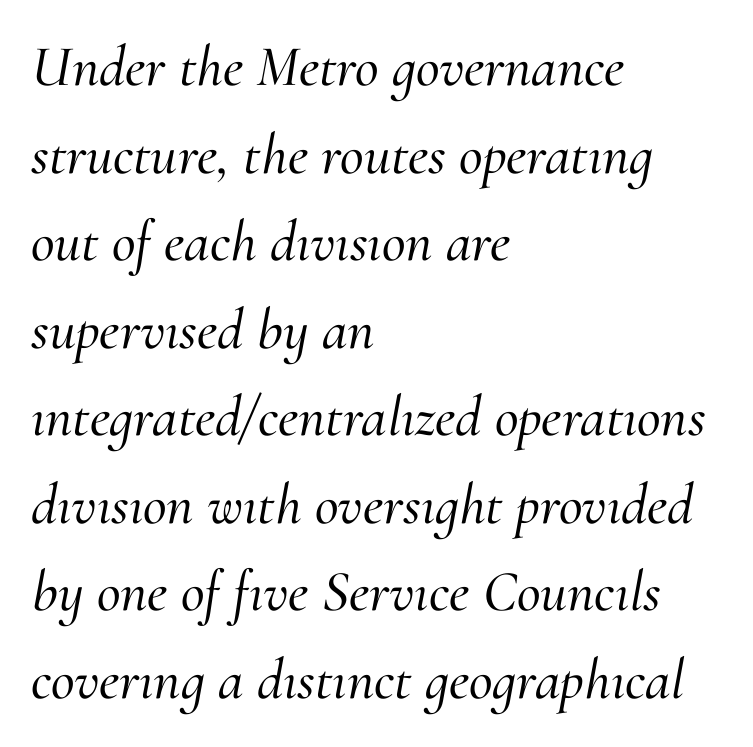
Is there much room between lines? A standard amount, neither cramped nor airy. The letters carry serifs — small finishing strokes at the ends of their stems. Nobody drew a line under any word here. The passage shown leans; its letterforms are oblique. If you drew a ruler down the left edge, every line would touch it.
